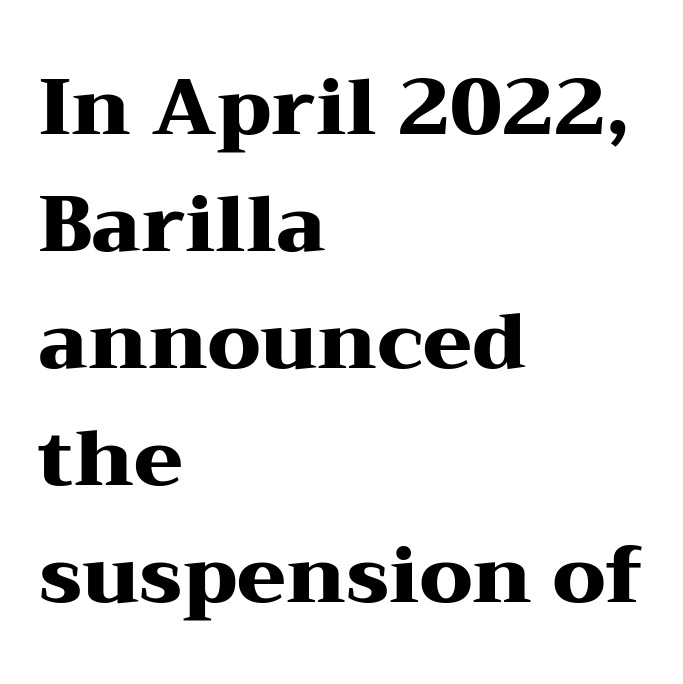
{"serif": "yes", "italic": "no", "bold": "yes", "weight": "heavy", "width": "wide", "stroke_contrast": "medium", "x_height": "medium", "monospaced": "no", "underline": "no", "align": "left", "line_spacing": "normal", "line_spacing_ratio": 1.48, "letter_spacing": "normal", "letter_spacing_em": 0.0, "glyph_px": 79}
